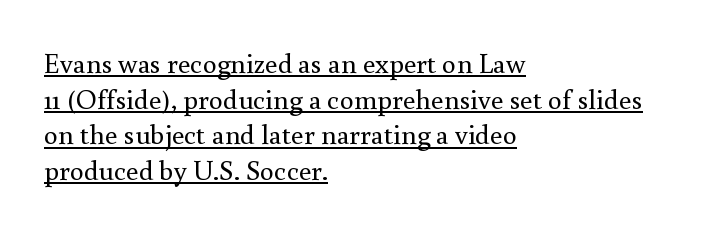
The image shows 28 px regular-weight serif type, upright; set left-aligned, normal line spacing (1.27x), normal letter spacing, underlined; medium stroke contrast and a small x-height.
